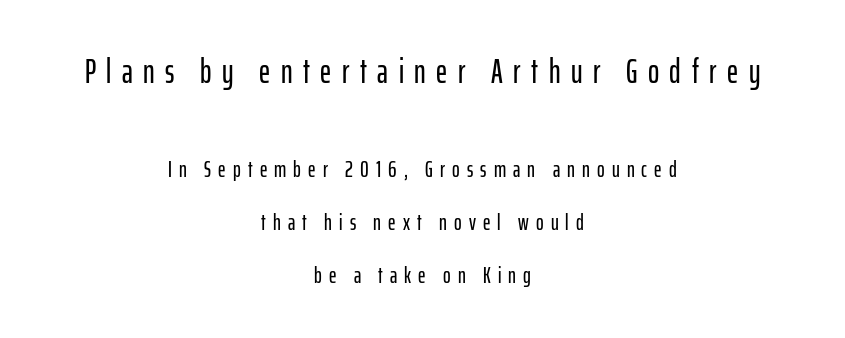
Between one letter and the next there's a generous, obvious gap. Larger block? The one above; the one below is distinctly smaller. Where is the straight margin? There isn't one; the lines are centered. A typesetter would call this proportional, since set widths differ per character. The rendering uses a large line-height, opening up the rows. The lettering stays uniformly vertical, giving the passage a roman look.
